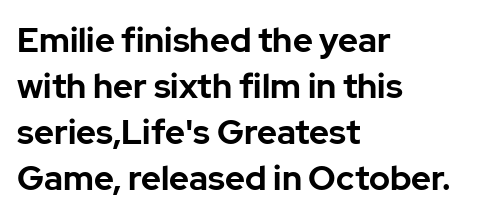
Q: Is the text bold? A: Yes.
Q: Is the text italic (slanted)? A: No, it is upright.
Q: Is the typeface a serif or a sans-serif typeface? A: Sans-serif.
Q: Is the text underlined? A: No.
Q: How is the paragraph aligned? A: Left-aligned.
Q: Is the spacing between letters normal or unusually wide? A: Normal.
Q: Is the spacing between lines tight, normal or loose? A: Normal.
Q: Width (condensed, normal, or wide)? A: Normal.
Q: Stroke contrast? A: Low.
Q: x-height? A: Medium.
Q: Monospaced? A: No.
